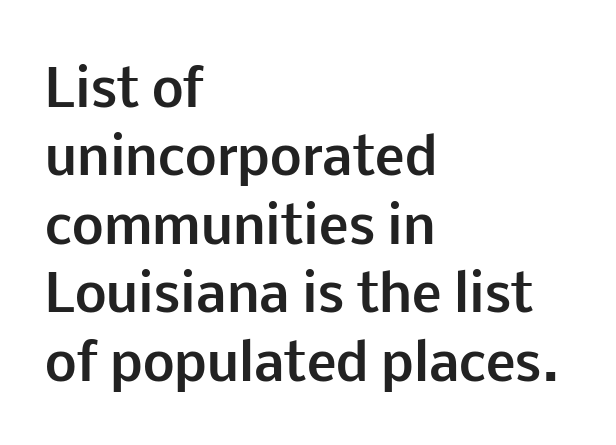
{"serif": "no", "italic": "no", "bold": "yes", "weight": "bold", "width": "normal", "stroke_contrast": "low", "x_height": "medium", "monospaced": "no", "underline": "no", "align": "left", "line_spacing": "normal", "line_spacing_ratio": 1.37, "letter_spacing": "normal", "letter_spacing_em": 0.0, "glyph_px": 50}
